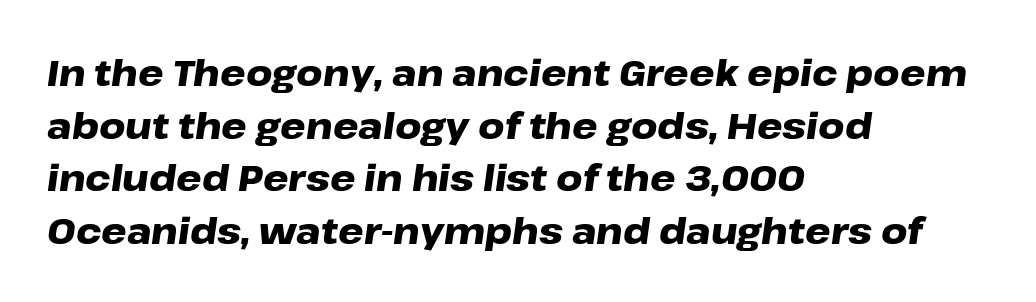
Q: Is the text bold? A: Yes.
Q: Is the text italic (slanted)? A: Yes, it leans right by about 8 degrees.
Q: Is the text underlined? A: No.
Q: How is the paragraph aligned? A: Left-aligned.
Q: Is the spacing between letters normal or unusually wide? A: Normal.
Q: Is the spacing between lines tight, normal or loose? A: Normal.
Q: Width (condensed, normal, or wide)? A: Wide.
Q: Stroke contrast? A: Low.
Q: x-height? A: Medium.
Q: Monospaced? A: No.
